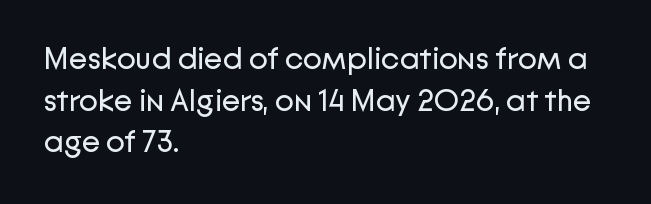
Q: Is the text bold? A: No.
Q: Is the text italic (slanted)? A: No, it is upright.
Q: Is the typeface a serif or a sans-serif typeface? A: Sans-serif.
Q: Is the text underlined? A: No.
Q: How is the paragraph aligned? A: Left-aligned.
Q: Is the spacing between letters normal or unusually wide? A: Normal.
Q: Is the spacing between lines tight, normal or loose? A: Normal.
Q: Width (condensed, normal, or wide)? A: Normal.
Q: Stroke contrast? A: Low.
Q: x-height? A: Medium.
Q: Monospaced? A: No.
